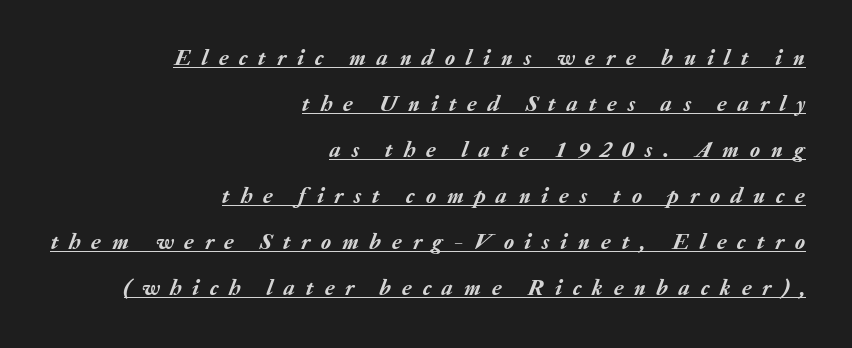
The image shows 23 px text type, italic (leaning right); set right-aligned, loose line spacing (2.0x), unusually wide letter spacing (+0.48 em), underlined.
